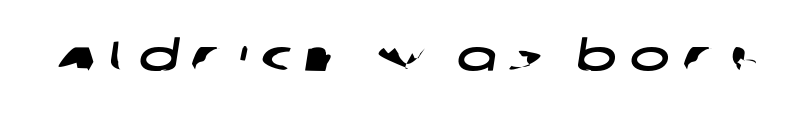
{"serif": "no", "width": "wide", "stroke_contrast": "low", "x_height": "large", "monospaced": "no", "underline": "no", "letter_spacing": "wide", "letter_spacing_em": 0.32, "glyph_px": 42}
